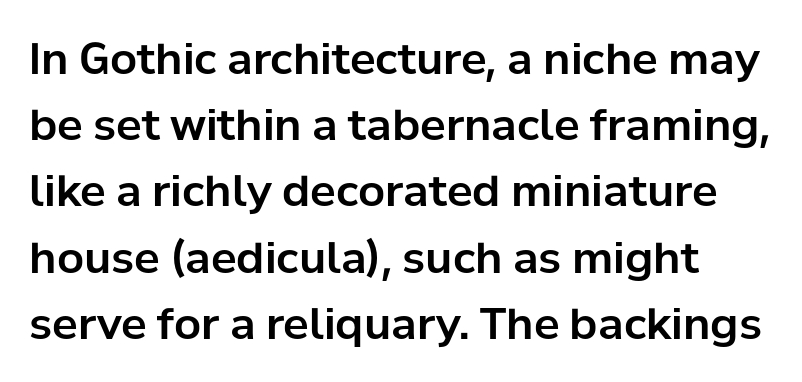
The image shows 43 px sans-serif type, upright; set normal line spacing (1.54x), normal letter spacing, not underlined; low stroke contrast and a medium x-height.
